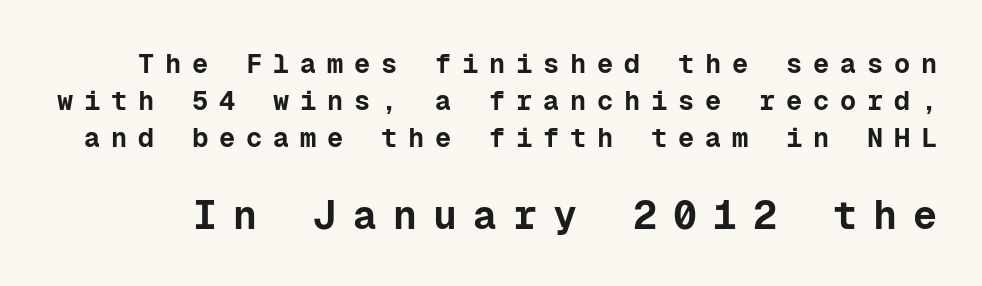
The image shows 40 px bold sans-serif type, upright, monospaced; set normal line spacing (1.37x), unusually wide letter spacing (+0.4 em), not underlined; the second (bottom) block is 1.48x larger; low stroke contrast and a medium x-height.
